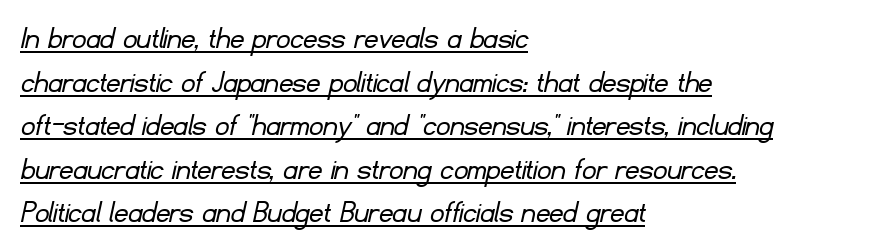
Q: Is the text bold? A: No.
Q: Is the typeface a serif or a sans-serif typeface? A: Sans-serif.
Q: Is the text underlined? A: Yes.
Q: How is the paragraph aligned? A: Left-aligned.
Q: Is the spacing between letters normal or unusually wide? A: Normal.
Q: Is the spacing between lines tight, normal or loose? A: Normal.
Q: Width (condensed, normal, or wide)? A: Normal.
Q: Stroke contrast? A: Low.
Q: x-height? A: Small.
Q: Monospaced? A: No.
